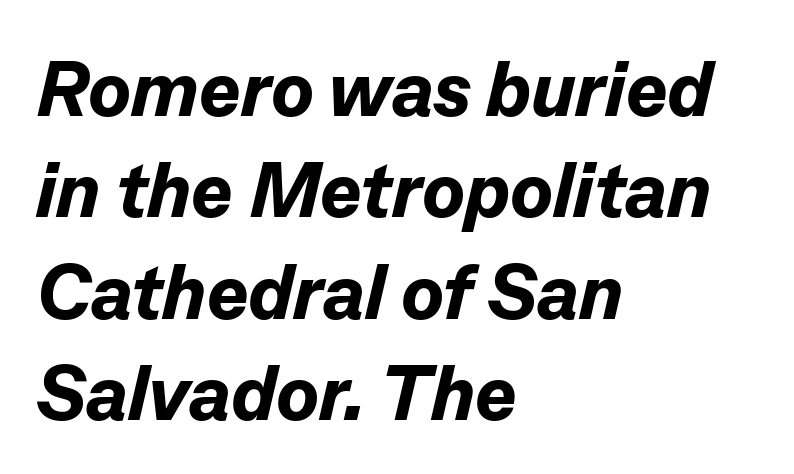
Q: Is the text bold? A: Yes.
Q: Is the text italic (slanted)? A: Yes, it leans right by about 13 degrees.
Q: Is the text underlined? A: No.
Q: How is the paragraph aligned? A: Left-aligned.
Q: Is the spacing between letters normal or unusually wide? A: Normal.
Q: Is the spacing between lines tight, normal or loose? A: Normal.
Q: Width (condensed, normal, or wide)? A: Normal.
Q: Stroke contrast? A: Low.
Q: x-height? A: Medium.
Q: Monospaced? A: No.
